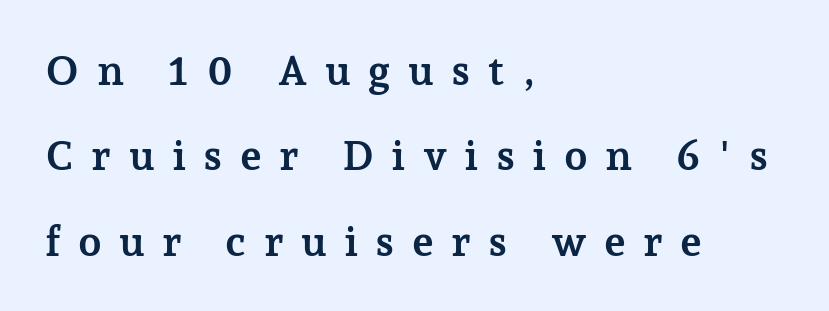
{"serif": "yes", "italic": "no", "bold": "yes", "weight": "semibold", "width": "normal", "stroke_contrast": "low", "x_height": "medium", "monospaced": "no", "underline": "no", "align": "left", "line_spacing": "loose", "line_spacing_ratio": 2.03, "letter_spacing": "wide", "letter_spacing_em": 0.41, "glyph_px": 42}
